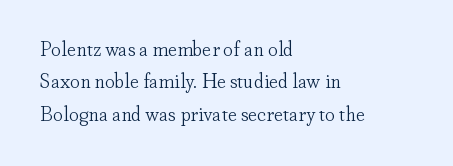
The specimen reads as upright at a glance. The rag falls on the right side of this text block. These lines keep a tight, regular rhythm from letter to letter. The zone under the glyphs is completely vacant.
